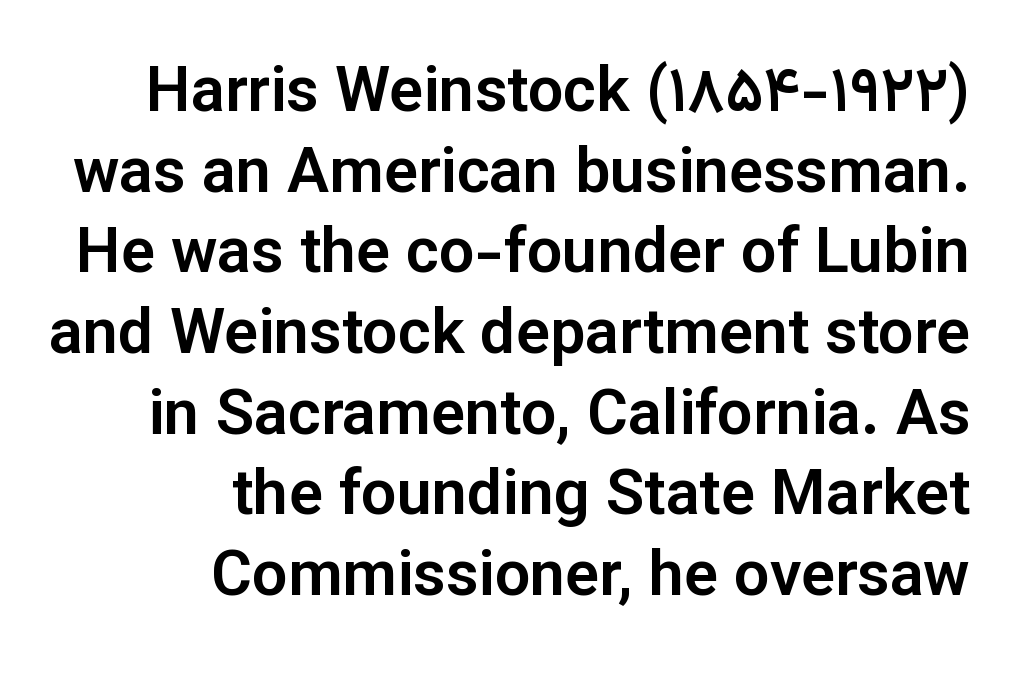
The image shows 63 px sans-serif type, upright; set right-aligned, normal line spacing (1.28x), normal letter spacing, not underlined; low stroke contrast and a medium x-height.
